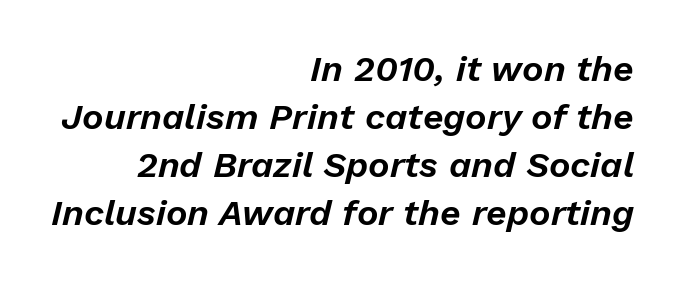
Q: Is the text italic (slanted)? A: Yes, it leans right by about 13 degrees.
Q: Is the text underlined? A: No.
Q: How is the paragraph aligned? A: Right-aligned.
Q: Is the spacing between letters normal or unusually wide? A: Normal.
Q: Is the spacing between lines tight, normal or loose? A: Normal.
Q: Width (condensed, normal, or wide)? A: Normal.
Q: Stroke contrast? A: Low.
Q: x-height? A: Medium.
Q: Monospaced? A: No.
